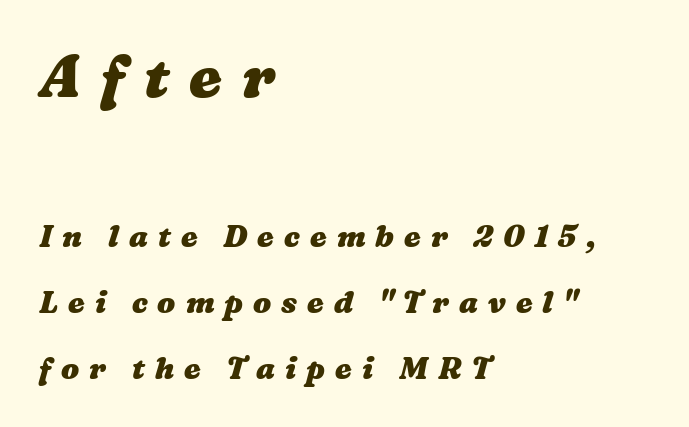
The image shows 59 px heavy, wide type; set left-aligned, loose line spacing (2.21x), unusually wide letter spacing (+0.33 em), not underlined; the first (top) block is 1.97x larger; medium stroke contrast and a medium x-height.
